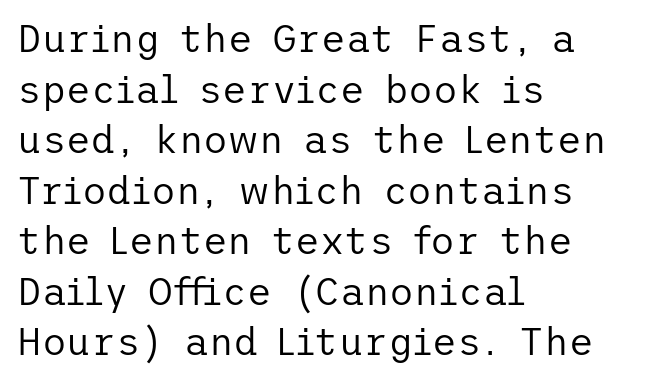
Q: Is the text bold? A: No.
Q: Is the text italic (slanted)? A: No, it is upright.
Q: Is the typeface a serif or a sans-serif typeface? A: Sans-serif.
Q: Is the text underlined? A: No.
Q: How is the paragraph aligned? A: Left-aligned.
Q: Is the spacing between letters normal or unusually wide? A: Normal.
Q: Is the spacing between lines tight, normal or loose? A: Normal.
Q: Width (condensed, normal, or wide)? A: Normal.
Q: Stroke contrast? A: Low.
Q: x-height? A: Medium.
